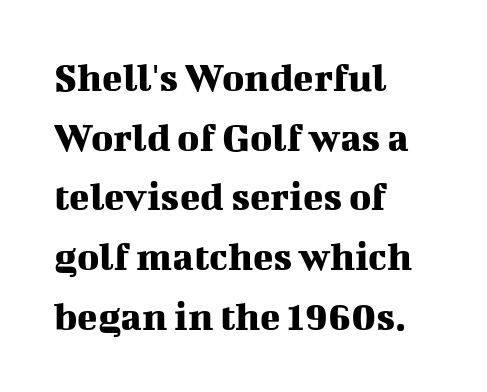
{"serif": "yes", "italic": "no", "width": "normal", "stroke_contrast": "medium", "x_height": "medium", "monospaced": "no", "underline": "no", "align": "left", "line_spacing": "normal", "line_spacing_ratio": 1.42, "letter_spacing": "normal", "letter_spacing_em": 0.0, "glyph_px": 42}
